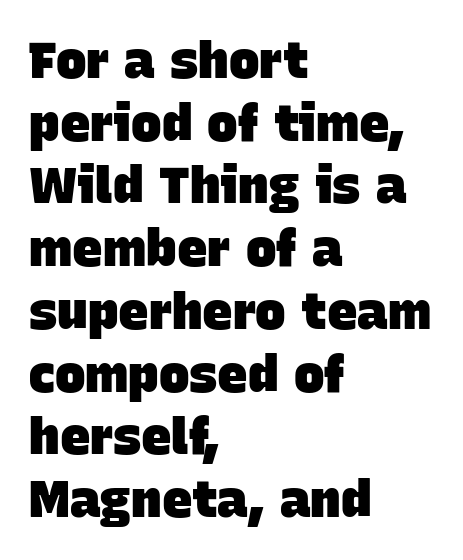
The image shows 51 px heavy sans-serif type; set left-aligned, line spacing 1.23x, normal letter spacing, not underlined; low stroke contrast and a large x-height.
